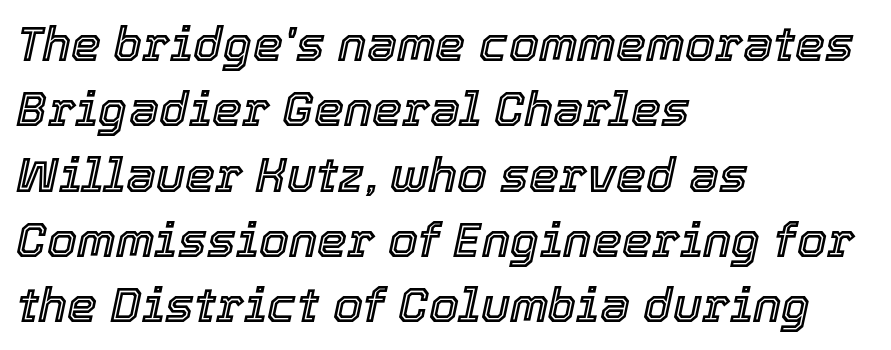
{"italic": "yes", "lean": "right", "slant_degrees": 12, "width": "normal", "x_height": "medium", "monospaced": "no", "underline": "no", "align": "left", "line_spacing": "normal", "line_spacing_ratio": 1.36, "letter_spacing": "normal", "letter_spacing_em": 0.0, "glyph_px": 48}
